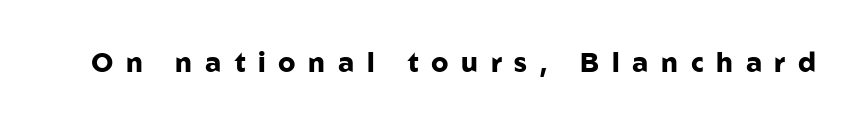
Q: Is the text bold? A: Yes.
Q: Is the text italic (slanted)? A: No, it is upright.
Q: Is the text underlined? A: No.
Q: Is the spacing between letters normal or unusually wide? A: Unusually wide.
